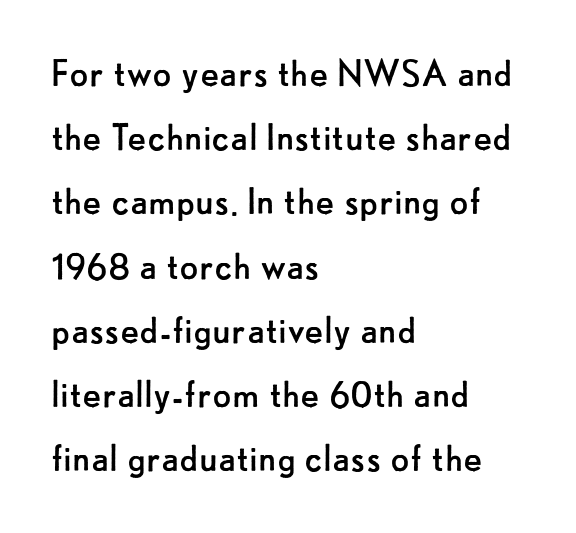
The image shows 44 px regular-weight sans-serif type, upright; set left-aligned, normal line spacing (1.46x), normal letter spacing, not underlined; low stroke contrast and a small x-height.
